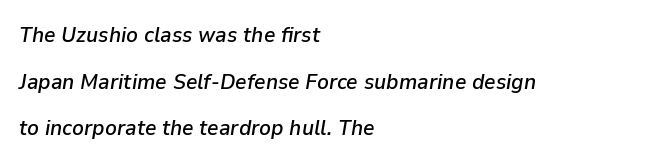
{"italic": "yes", "lean": "right", "slant_degrees": 9, "underline": "no", "align": "left", "line_spacing": "loose", "line_spacing_ratio": 2.12, "letter_spacing": "normal", "letter_spacing_em": 0.0, "glyph_px": 22}
